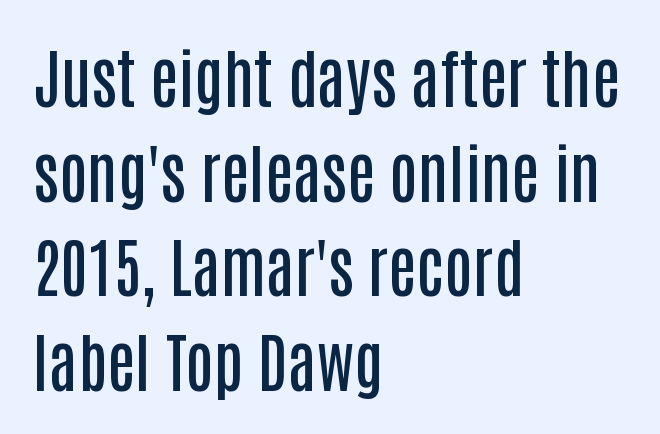
The string is rendered with underlining switched off. The typography opts for an upright posture over an oblique one. Proportional: the letters do not fall into vertical columns. Honestly, the row spacing looks completely unremarkable. Serifs: no, the terminals of the letterforms are clean.
